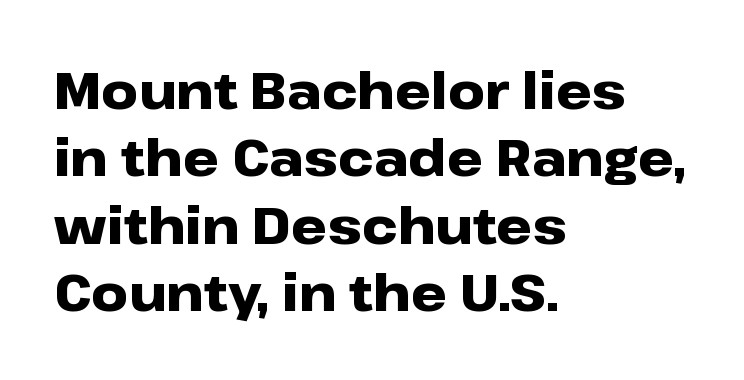
This sample uses plain, unmodified letter spacing. A typesetter would call this leading conventional body-copy spacing. Think of a printed novel: that variable character pitch is what you see here. Compared with an ordinary text face, these strokes are far heavier — a full bold. The type family on display is of the sans-serif kind. Layout note: lines flush left.
